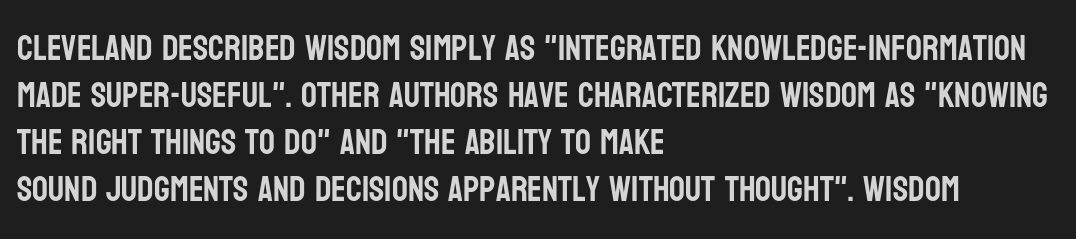
The image shows 35 px condensed sans-serif type, upright; set left-aligned, normal line spacing (1.34x), normal letter spacing, not underlined; low stroke contrast and a large x-height.
